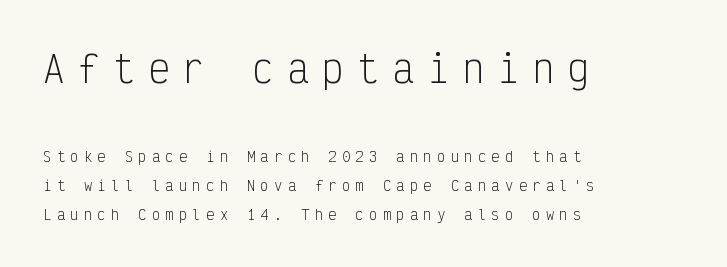
The passage shown is typeset with a sans-serif family. Short note: letters widely spaced. If you drew a line through each stem, it would be perfectly vertical. Alignment: flush left. The designer dialed line spacing up above the default. Glance below the letters and you will spot only blank space.
